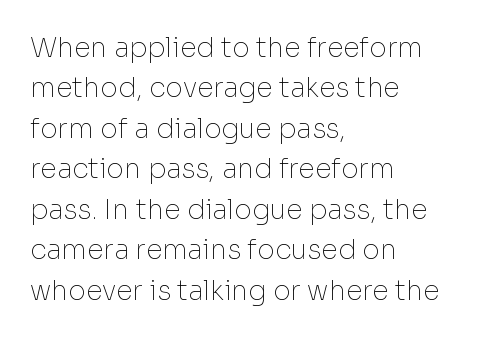
The passage shown stacks its lines at a standard gap. Students, note that the glyphs here touch the page at normal intervals. This reads as an unemphasized weight, regular at the heaviest. Typeset ragged right — the left edge is the straight one. No italicization has been applied; the sample stays upright.
